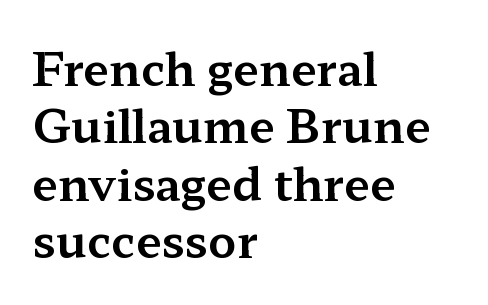
The image shows 46 px wide serif type, upright; set left-aligned, normal line spacing (1.25x), normal letter spacing, not underlined; medium stroke contrast and a medium x-height.
